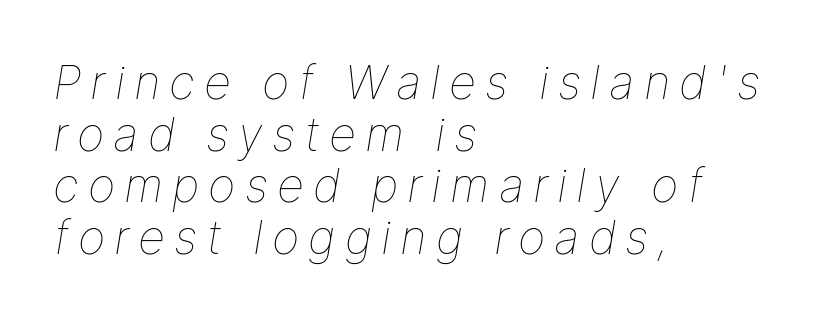
Q: Is the text bold? A: No.
Q: Is the text italic (slanted)? A: Yes, it leans right by about 9 degrees.
Q: Is the text underlined? A: No.
Q: How is the paragraph aligned? A: Left-aligned.
Q: Is the spacing between lines tight, normal or loose? A: Tight.
Q: Width (condensed, normal, or wide)? A: Normal.
Q: Stroke contrast? A: Low.
Q: x-height? A: Medium.
Q: Monospaced? A: No.
